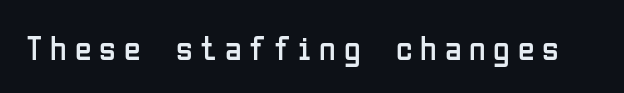
The image shows 34 px regular-weight, condensed sans-serif type, upright; set unusually wide letter spacing (+0.23 em), not underlined; low stroke contrast and a medium x-height.
